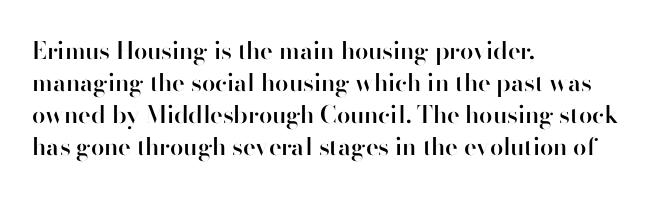
The foot of each line stays bare and open. Weight check: semibold — heavier than regular, not quite bold. Summary of vertical rhythm: regular, with standard interline spacing. Alignment: flush left.
